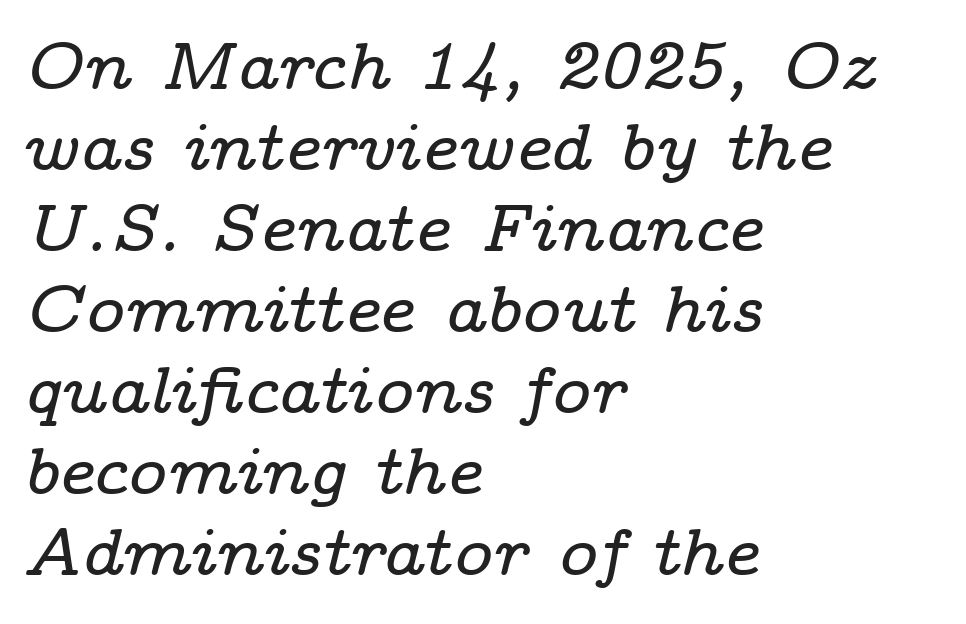
Which margin do the lines hug? The left one — the right edge is uneven. The type is set solid horizontally, with unmodified tracking. The passage shown is typed in a proportional face where columns would drift. Designer's note — italics engaged. This rendering employs a face with finishing strokes, i.e., a serif.
